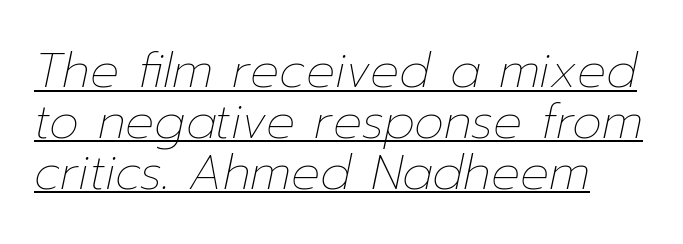
The image shows 48 px thin type, italic (leaning right); set tight line spacing (1.06x), normal letter spacing, underlined; low stroke contrast and a medium x-height.
